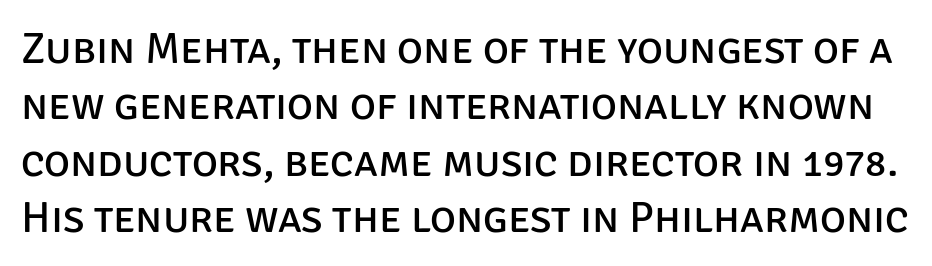
The image shows 44 px regular-weight sans-serif type, upright; set normal line spacing (1.28x), normal letter spacing, not underlined; low stroke contrast and a large x-height.
